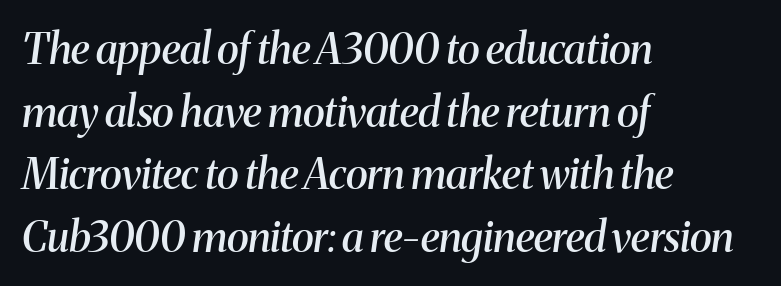
Q: Is the text bold? A: Semi-bold.
Q: Is the text italic (slanted)? A: Yes, it leans right by about 8 degrees.
Q: Is the typeface a serif or a sans-serif typeface? A: Serif.
Q: Is the text underlined? A: No.
Q: How is the paragraph aligned? A: Left-aligned.
Q: Is the spacing between letters normal or unusually wide? A: Normal.
Q: Is the spacing between lines tight, normal or loose? A: Normal.
Q: Width (condensed, normal, or wide)? A: Normal.
Q: Stroke contrast? A: Medium.
Q: x-height? A: Medium.
Q: Monospaced? A: No.
